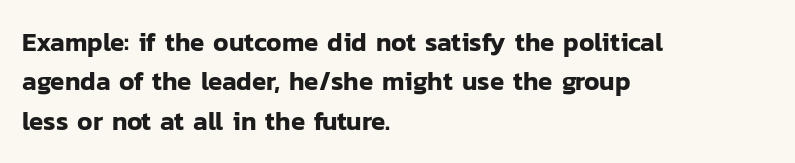
The image shows 26 px text type, upright; set left-aligned, normal line spacing (1.51x), normal letter spacing, not underlined.
